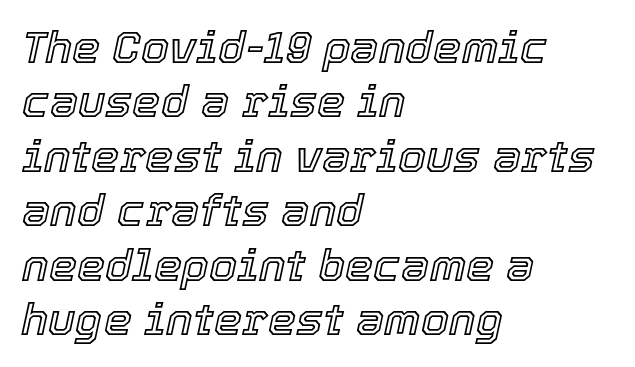
Q: Is the text italic (slanted)? A: Yes, it leans right by about 12 degrees.
Q: Is the text underlined? A: No.
Q: How is the paragraph aligned? A: Left-aligned.
Q: Is the spacing between letters normal or unusually wide? A: Normal.
Q: Width (condensed, normal, or wide)? A: Normal.
Q: x-height? A: Medium.
Q: Monospaced? A: No.
